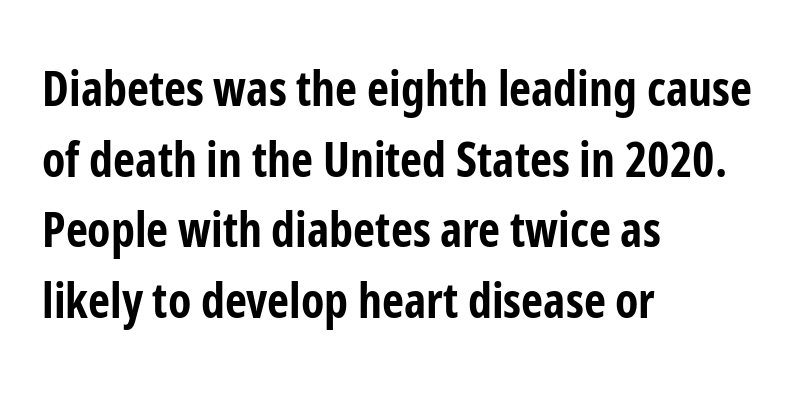
{"serif": "no", "italic": "no", "bold": "yes", "weight": "bold", "width": "condensed", "stroke_contrast": "low", "x_height": "medium", "monospaced": "no", "underline": "no", "align": "left", "line_spacing": "normal", "line_spacing_ratio": 1.47, "letter_spacing": "normal", "letter_spacing_em": 0.0, "glyph_px": 48}
